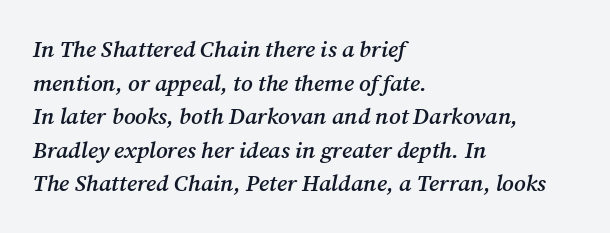
This rendering features lettering with no underline. Each word holds together tightly as a unit, with standard inter-letter gaps. These words are printed semibold, heavier than regular yet not bold. Vertically, the passage feels balanced, rows spaced as you'd expect. Slanted lettering throughout. This sample is left-justified, so line endings fall wherever the words run out.
